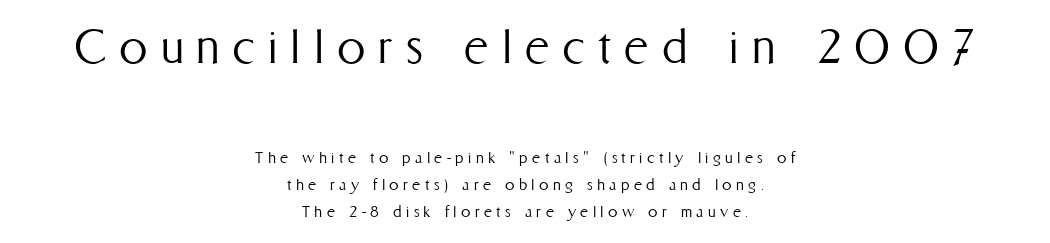
Caption: expanded tracking, letters set apart. Glance below the letters and you will spot only blank space. How would I describe the line gaps? Plain and ordinary. Proportional: the letters do not fall into vertical columns. Nothing heavy about these letters — not bold at all. Every row of glyphs is offset so its center matches the block's center.
